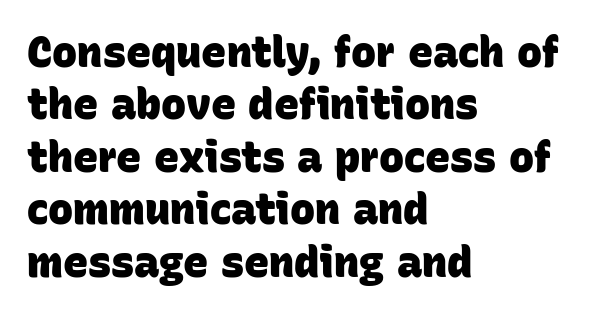
In terms of leading, this rendering sits right in the middle. Inter-character spacing is left at the font's built-in metrics. These lines are rendered in a variable-pitch font. All the whitespace from short lines collects on the right.
